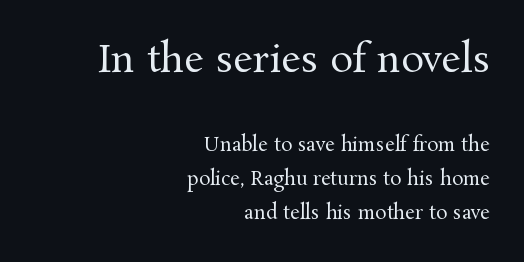
Q: Is the text bold? A: No.
Q: Is the text italic (slanted)? A: No, it is upright.
Q: Is the typeface a serif or a sans-serif typeface? A: Serif.
Q: Is the text underlined? A: No.
Q: How is the paragraph aligned? A: Right-aligned.
Q: Is the spacing between letters normal or unusually wide? A: Normal.
Q: Which block of text is set in a larger size, the first (top) or the second (bottom)? A: The first (top) one.
Q: Width (condensed, normal, or wide)? A: Normal.
Q: Stroke contrast? A: Medium.
Q: x-height? A: Medium.
Q: Monospaced? A: No.
